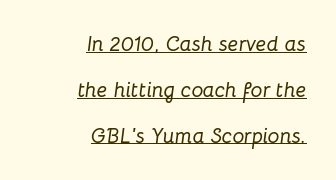
The image shows 21 px text type, italic (leaning right); set right-aligned, loose line spacing (2.18x), normal letter spacing, underlined.
